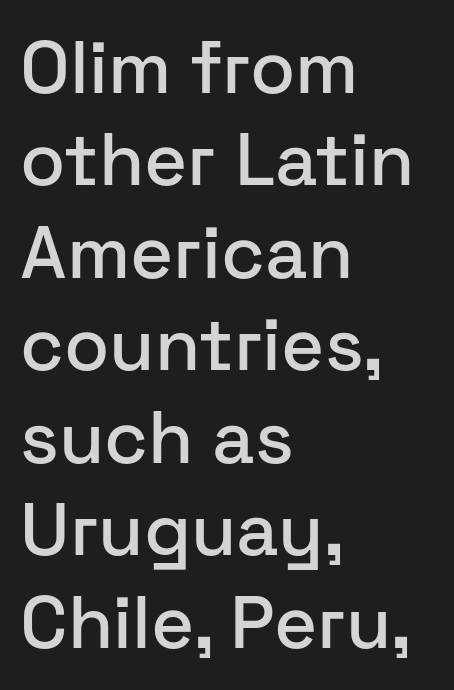
{"serif": "no", "italic": "no", "width": "normal", "stroke_contrast": "low", "x_height": "medium", "monospaced": "no", "underline": "no", "align": "left", "line_spacing": "normal", "line_spacing_ratio": 1.25, "letter_spacing": "normal", "letter_spacing_em": 0.0, "glyph_px": 74}
